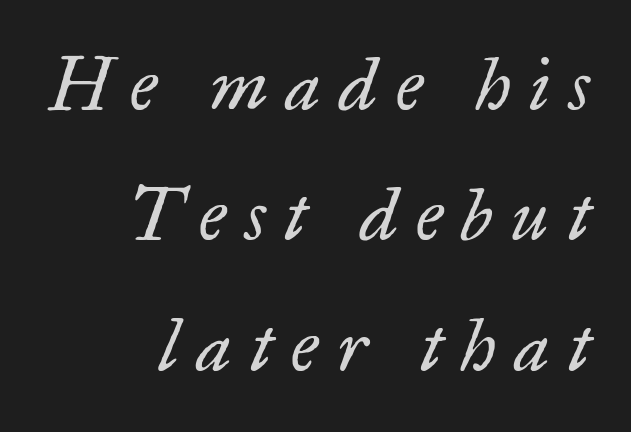
{"serif": "yes", "italic": "yes", "lean": "right", "slant_degrees": 17, "bold": "no", "weight": "regular", "width": "normal", "stroke_contrast": "low", "x_height": "small", "monospaced": "no", "underline": "no", "align": "right", "line_spacing_ratio": 1.81, "letter_spacing": "wide", "letter_spacing_em": 0.26, "glyph_px": 72}
